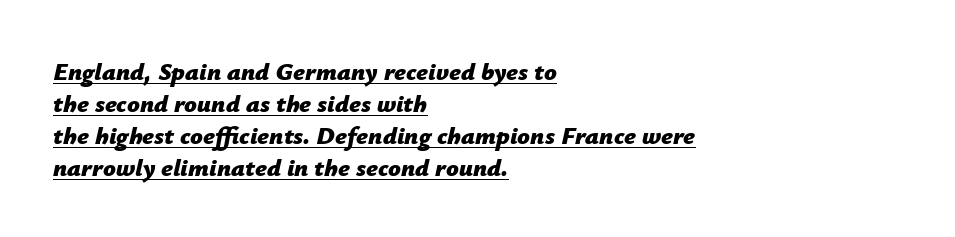
Q: Is the text bold? A: Yes.
Q: Is the text italic (slanted)? A: Yes, it leans right by about 12 degrees.
Q: Is the text underlined? A: Yes.
Q: How is the paragraph aligned? A: Left-aligned.
Q: Is the spacing between letters normal or unusually wide? A: Normal.
Q: Is the spacing between lines tight, normal or loose? A: Normal.
